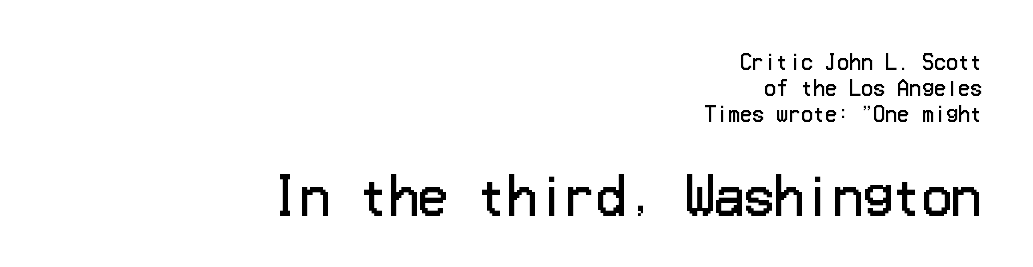
Q: Is the text bold? A: No.
Q: Is the text italic (slanted)? A: No, it is upright.
Q: Is the typeface a serif or a sans-serif typeface? A: Sans-serif.
Q: Is the text underlined? A: No.
Q: How is the paragraph aligned? A: Right-aligned.
Q: Is the spacing between letters normal or unusually wide? A: Normal.
Q: Is the spacing between lines tight, normal or loose? A: Normal.
Q: Which block of text is set in a larger size, the first (top) or the second (bottom)? A: The second (bottom) one.
Q: Width (condensed, normal, or wide)? A: Normal.
Q: Stroke contrast? A: Low.
Q: x-height? A: Medium.
